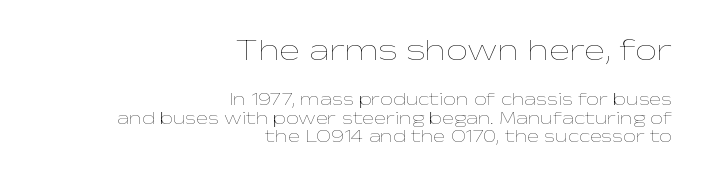
Q: Is the text bold? A: No.
Q: Is the text italic (slanted)? A: No, it is upright.
Q: Is the text underlined? A: No.
Q: How is the paragraph aligned? A: Right-aligned.
Q: Is the spacing between letters normal or unusually wide? A: Normal.
Q: Is the spacing between lines tight, normal or loose? A: Tight.
Q: Which block of text is set in a larger size, the first (top) or the second (bottom)? A: The first (top) one.
Q: Width (condensed, normal, or wide)? A: Wide.
Q: Stroke contrast? A: Low.
Q: x-height? A: Medium.
Q: Monospaced? A: No.
